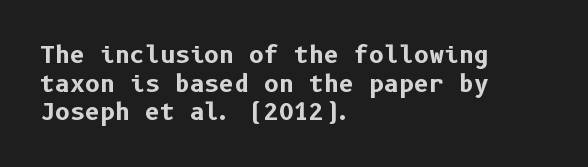
Every character sits straight up, as roman type does. Stroke thickness is high; the sample reads as a true bold. Inter-character spacing is left at the font's built-in metrics. Casual observation: everything's shoved over to the left. The specimen omits any rule beneath the text block's lines.
